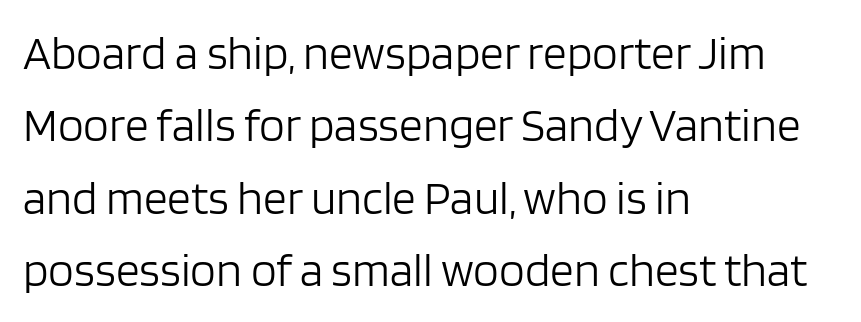
{"serif": "no", "italic": "no", "bold": "no", "weight": "light", "width": "normal", "stroke_contrast": "low", "x_height": "large", "monospaced": "no", "underline": "no", "align": "left", "line_spacing": "normal", "line_spacing_ratio": 1.54, "letter_spacing": "normal", "letter_spacing_em": 0.0, "glyph_px": 47}
